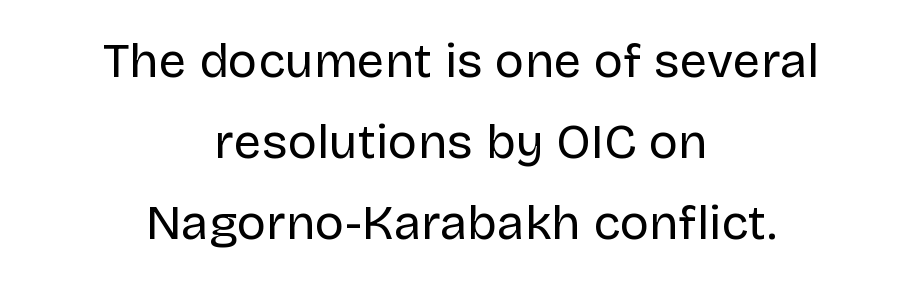
{"serif": "no", "italic": "no", "bold": "no", "weight": "regular", "width": "normal", "stroke_contrast": "low", "x_height": "large", "monospaced": "no", "underline": "no", "align": "center", "line_spacing": "normal", "line_spacing_ratio": 1.65, "letter_spacing": "normal", "letter_spacing_em": 0.0, "glyph_px": 49}
